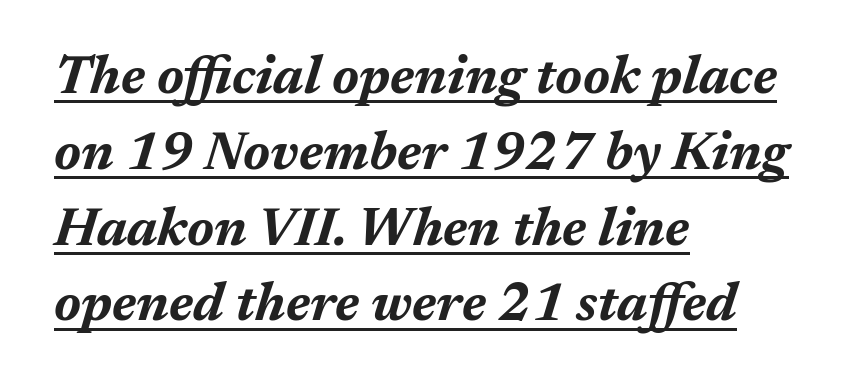
{"italic": "yes", "lean": "right", "slant_degrees": 17, "bold": "yes", "weight": "bold", "width": "normal", "stroke_contrast": "medium", "x_height": "medium", "monospaced": "no", "underline": "yes", "align": "left", "line_spacing": "normal", "line_spacing_ratio": 1.43, "letter_spacing": "normal", "letter_spacing_em": 0.0, "glyph_px": 53}
